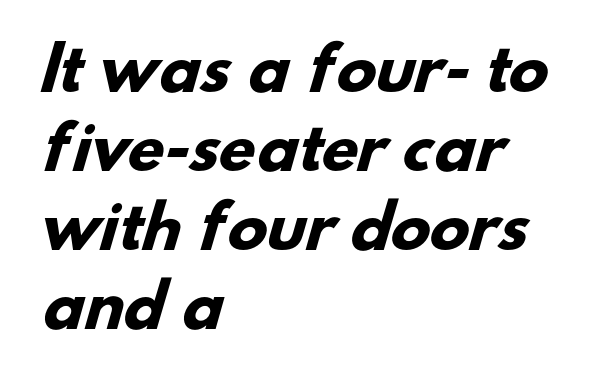
The image shows 59 px heavy sans-serif type; set left-aligned, normal line spacing (1.34x), normal letter spacing, not underlined; low stroke contrast and a small x-height.
